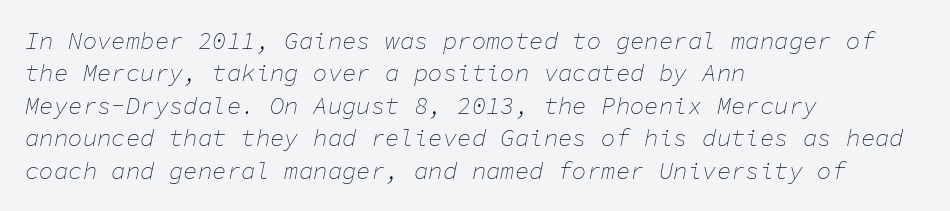
Q: Is the text bold? A: No.
Q: Is the text italic (slanted)? A: Yes, it leans right by about 11 degrees.
Q: Is the text underlined? A: No.
Q: How is the paragraph aligned? A: Left-aligned.
Q: Is the spacing between letters normal or unusually wide? A: Normal.
Q: Is the spacing between lines tight, normal or loose? A: Normal.
